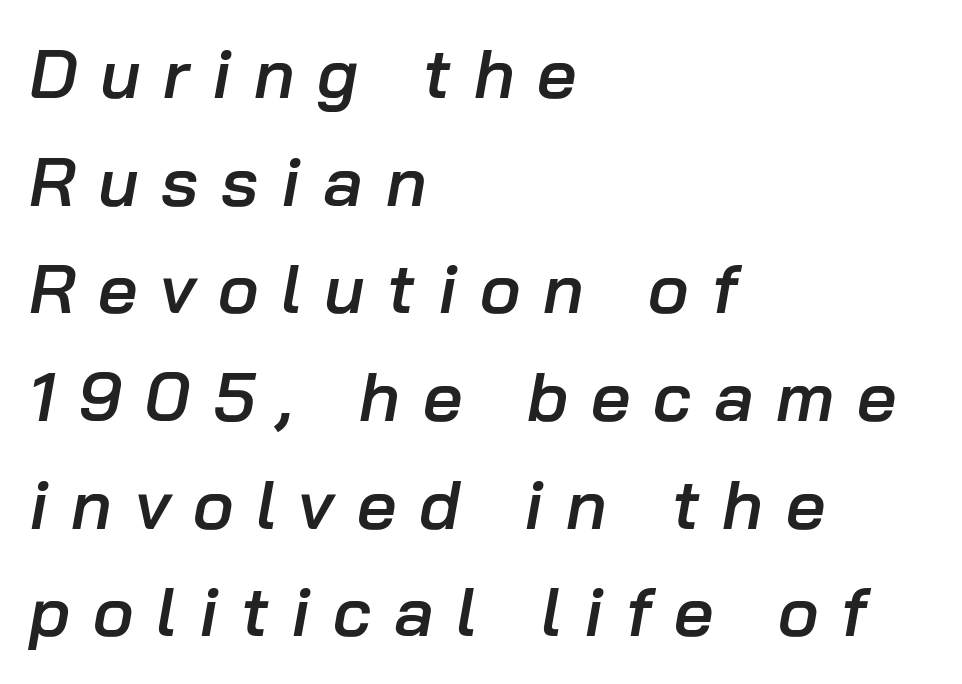
{"italic": "yes", "lean": "right", "slant_degrees": 10, "bold": "semi", "weight": "semibold", "width": "normal", "stroke_contrast": "low", "x_height": "medium", "monospaced": "no", "underline": "no", "align": "left", "line_spacing": "normal", "line_spacing_ratio": 1.56, "letter_spacing": "wide", "letter_spacing_em": 0.33, "glyph_px": 69}
